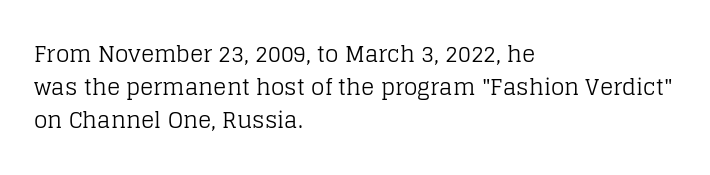
The image shows 22 px text type, upright; set left-aligned, normal line spacing (1.51x), normal letter spacing, not underlined.
